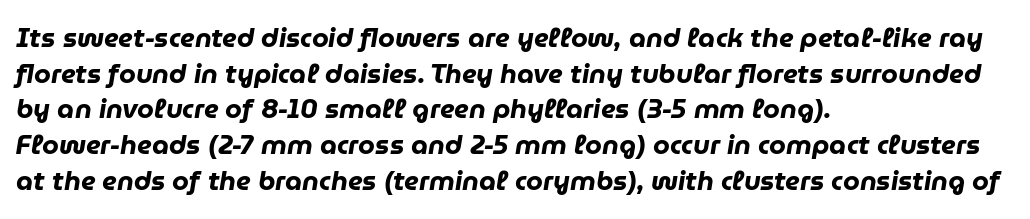
{"italic": "yes", "lean": "right", "slant_degrees": 9, "bold": "yes", "underline": "no", "align": "left", "line_spacing": "normal", "line_spacing_ratio": 1.32, "letter_spacing": "normal", "letter_spacing_em": 0.0, "glyph_px": 27}
